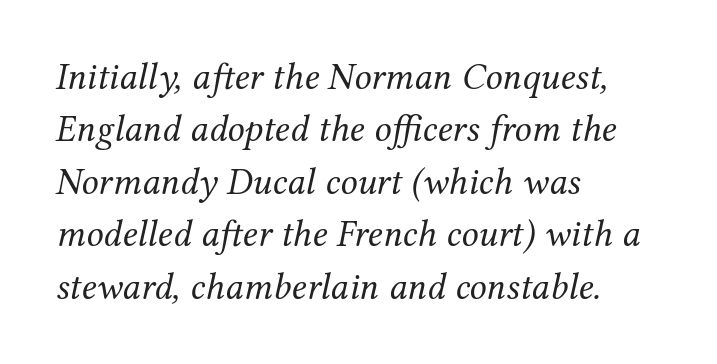
Q: Is the text bold? A: No.
Q: Is the text italic (slanted)? A: Yes, it leans right by about 12 degrees.
Q: Is the typeface a serif or a sans-serif typeface? A: Serif.
Q: Is the text underlined? A: No.
Q: How is the paragraph aligned? A: Left-aligned.
Q: Is the spacing between letters normal or unusually wide? A: Normal.
Q: Is the spacing between lines tight, normal or loose? A: Normal.
Q: Width (condensed, normal, or wide)? A: Normal.
Q: Stroke contrast? A: Medium.
Q: x-height? A: Medium.
Q: Monospaced? A: No.
